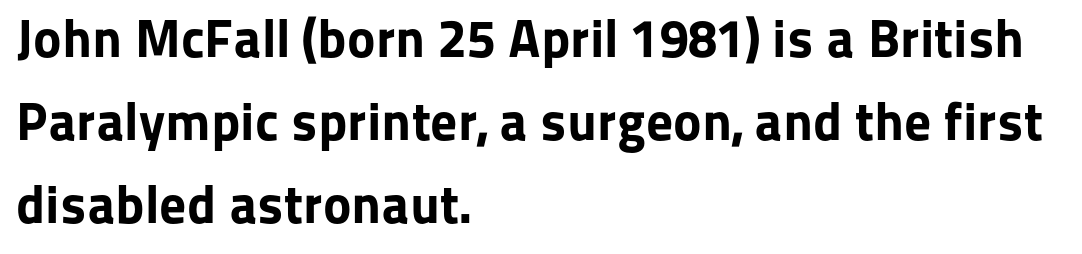
Q: Is the text bold? A: Yes.
Q: Is the text italic (slanted)? A: No, it is upright.
Q: Is the typeface a serif or a sans-serif typeface? A: Sans-serif.
Q: Is the text underlined? A: No.
Q: How is the paragraph aligned? A: Left-aligned.
Q: Is the spacing between letters normal or unusually wide? A: Normal.
Q: Is the spacing between lines tight, normal or loose? A: Normal.
Q: Width (condensed, normal, or wide)? A: Normal.
Q: Stroke contrast? A: Low.
Q: x-height? A: Medium.
Q: Monospaced? A: No.
